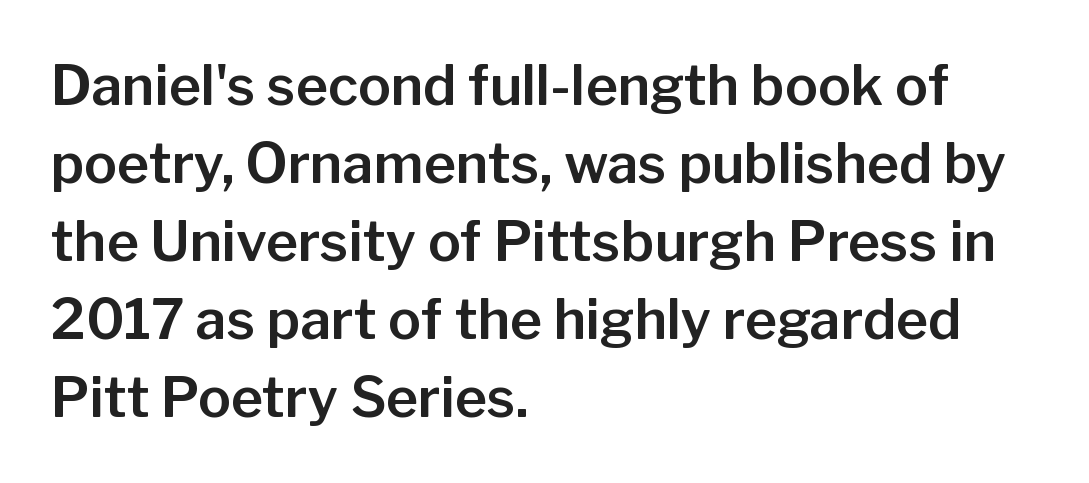
The face used here is a sans, in the tradition of grotesques and geometrics. A typesetter would call this proportional, since set widths differ per character. It's the straight-up-and-down kind of type. Anything drawn beneath the words? Only blank space.
